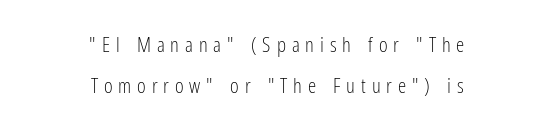
Q: Is the text bold? A: No.
Q: Is the text italic (slanted)? A: No, it is upright.
Q: Is the text underlined? A: No.
Q: How is the paragraph aligned? A: Centered.
Q: Is the spacing between letters normal or unusually wide? A: Unusually wide.
Q: Is the spacing between lines tight, normal or loose? A: Loose.
